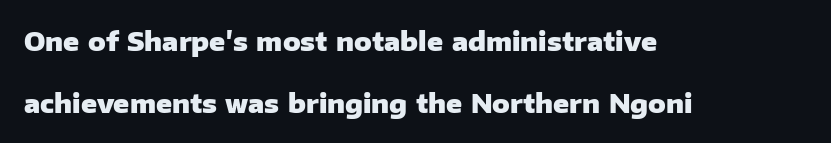
The image shows 26 px bold type, upright; set left-aligned, loose line spacing (2.37x), normal letter spacing, not underlined.
